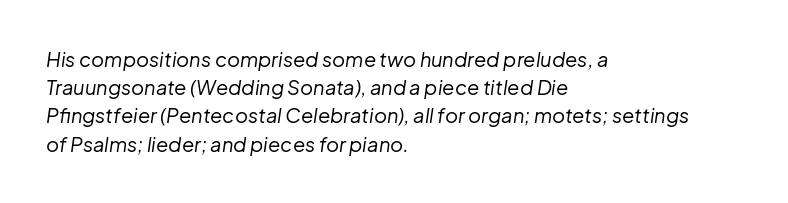
Stems and bowls with no extra thickness — not bold. Leading matches the norm, producing a regular column. How are the letters spaced? Ordinarily, with no added tracking. Leftover space on each line is placed entirely after the last word.
